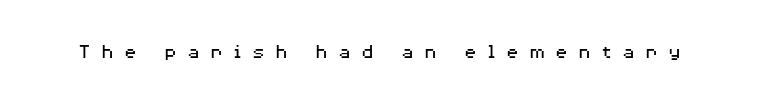
The image shows 21 px text type, upright; set unusually wide letter spacing (+0.48 em), not underlined.
